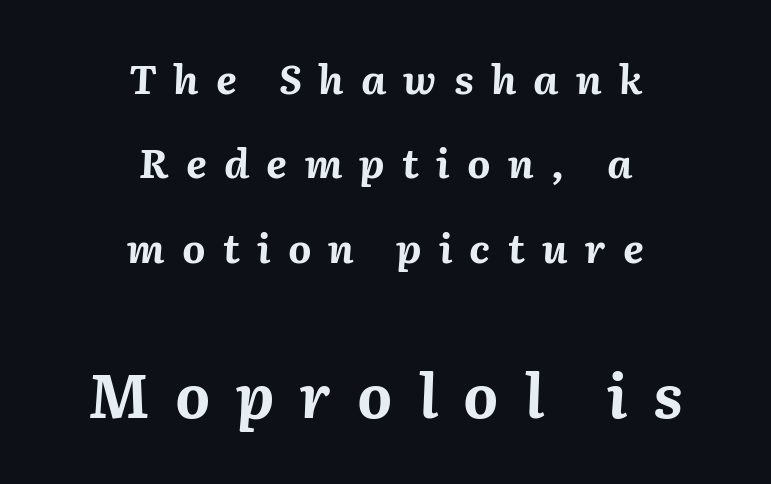
How heavy is the stroke? Heavy — this is a bold. The rendering inserts visible extra space after every character. The words here are not underlined. These lines were composed using italics. The text block is weighted toward neither margin, spreading evenly from the middle.
